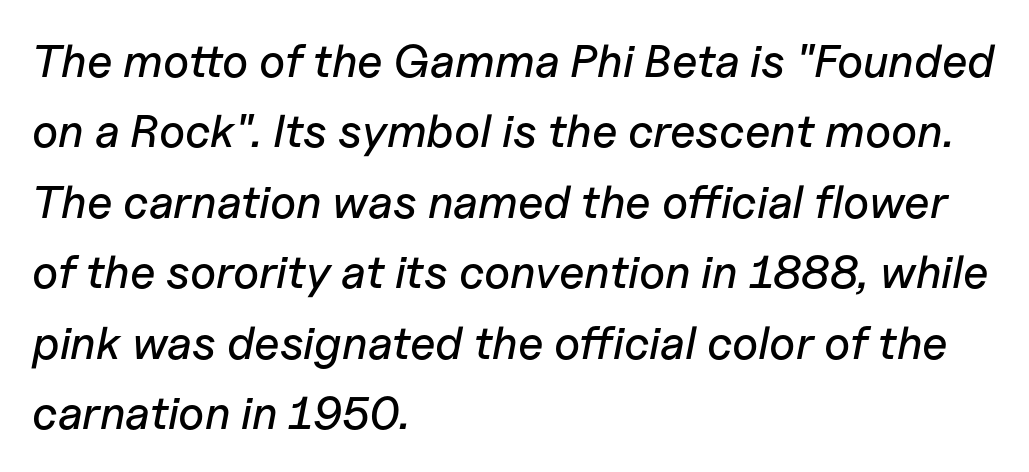
{"italic": "yes", "lean": "right", "slant_degrees": 11, "width": "normal", "stroke_contrast": "low", "x_height": "medium", "monospaced": "no", "underline": "no", "align": "left", "line_spacing": "normal", "line_spacing_ratio": 1.53, "letter_spacing": "normal", "letter_spacing_em": 0.0, "glyph_px": 46}
